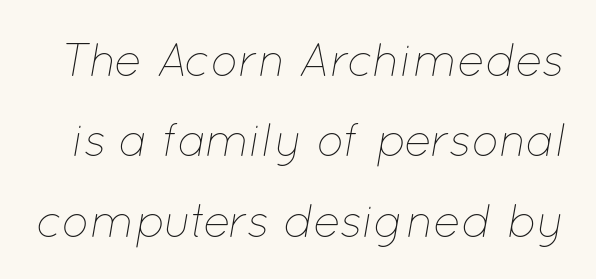
{"italic": "yes", "lean": "right", "slant_degrees": 12, "bold": "no", "weight": "thin", "width": "normal", "stroke_contrast": "low", "x_height": "medium", "monospaced": "no", "underline": "no", "line_spacing_ratio": 1.75, "letter_spacing": "normal", "letter_spacing_em": 0.0, "glyph_px": 46}
